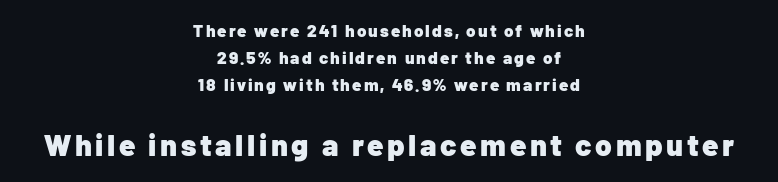
{"serif": "no", "italic": "no", "bold": "yes", "weight": "heavy", "width": "normal", "stroke_contrast": "low", "x_height": "medium", "monospaced": "no", "underline": "no", "align": "center", "line_spacing": "normal", "line_spacing_ratio": 1.6, "larger_block": "second", "size_ratio": 1.76, "glyph_px": 30}
